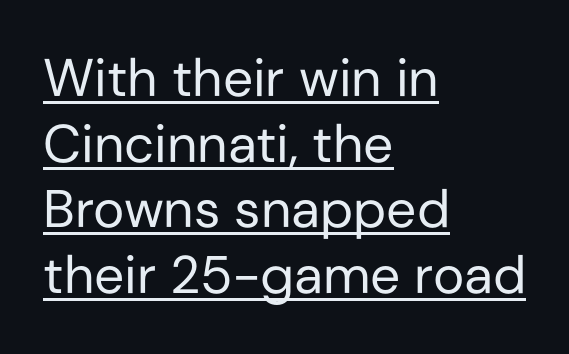
Q: Is the text bold? A: No.
Q: Is the text italic (slanted)? A: No, it is upright.
Q: Is the typeface a serif or a sans-serif typeface? A: Sans-serif.
Q: Is the text underlined? A: Yes.
Q: How is the paragraph aligned? A: Left-aligned.
Q: Is the spacing between letters normal or unusually wide? A: Normal.
Q: Width (condensed, normal, or wide)? A: Normal.
Q: Stroke contrast? A: Low.
Q: x-height? A: Medium.
Q: Monospaced? A: No.
